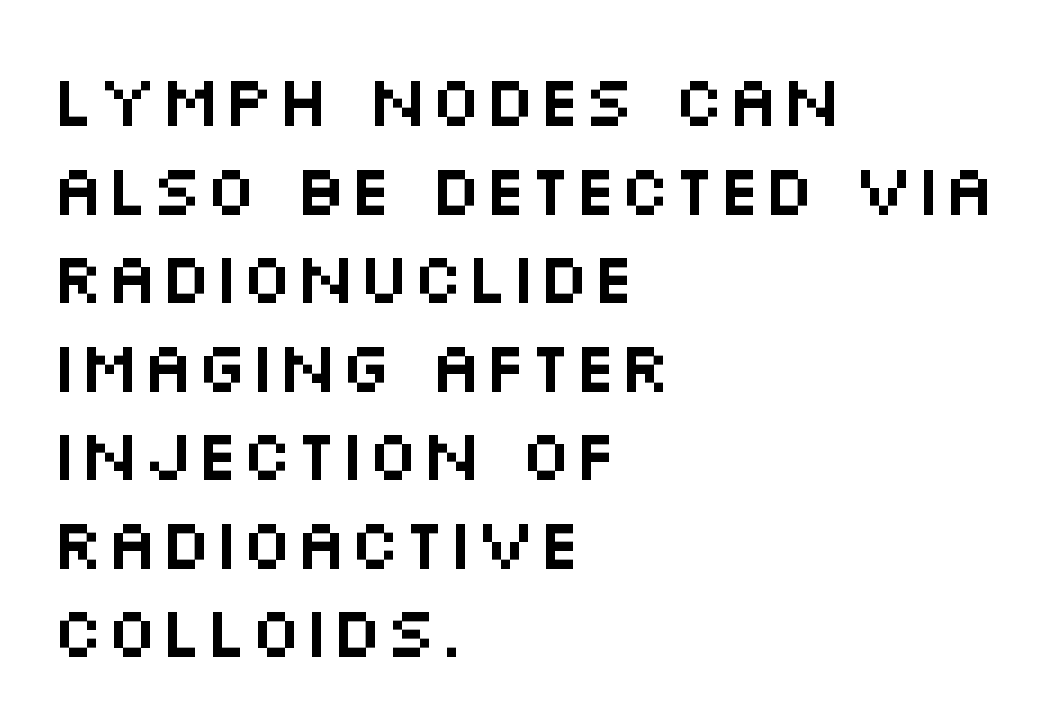
In CSS terms this would be text-align: left. Every stem runs plumb, perpendicular to the baseline. Think of a printed novel: that variable character pitch is what you see here. These lines keep a tight, regular rhythm from letter to letter. The strip under each line holds only bare page.
